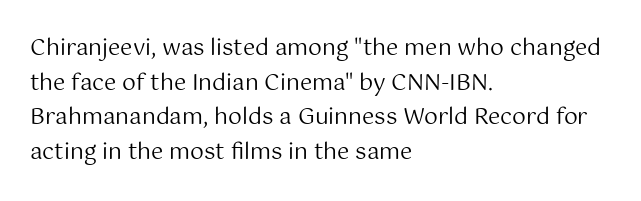
The image shows 22 px text type, upright; set left-aligned, normal line spacing (1.57x), normal letter spacing, not underlined.
